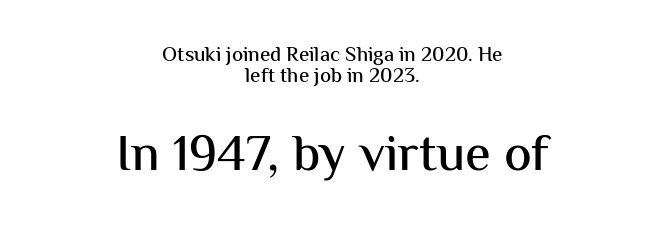
The image shows 52 px sans-serif type, upright; set centered, tight line spacing (0.98x), normal letter spacing, not underlined; the second (bottom) block is 2.48x larger; medium stroke contrast and a medium x-height.
